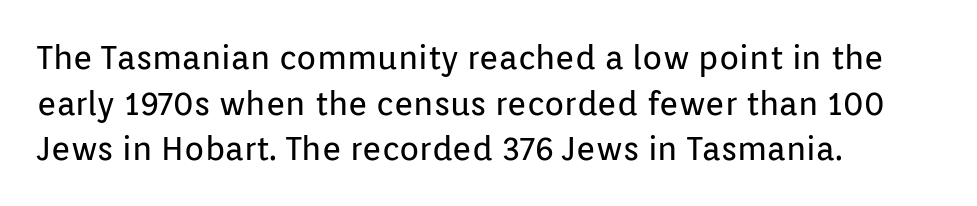
The image shows 33 px regular-weight sans-serif type, upright; set left-aligned, normal line spacing (1.38x), normal letter spacing, not underlined; low stroke contrast and a medium x-height.
